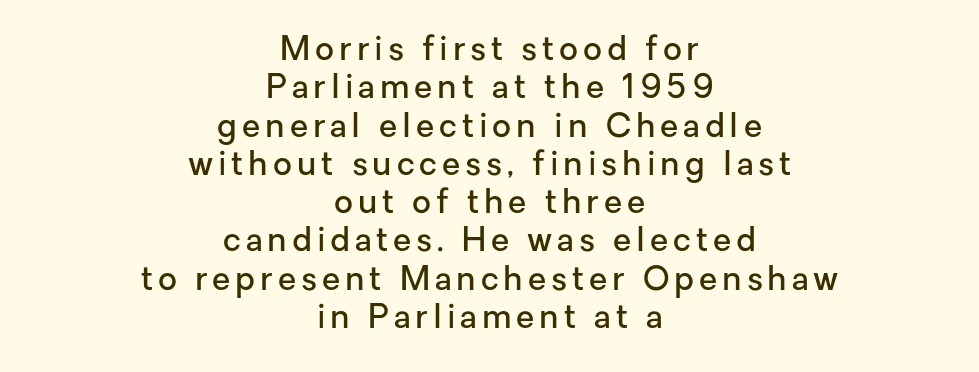
Q: Is the text bold? A: Semi-bold.
Q: Is the text italic (slanted)? A: No, it is upright.
Q: Is the typeface a serif or a sans-serif typeface? A: Sans-serif.
Q: Is the text underlined? A: No.
Q: How is the paragraph aligned? A: Centered.
Q: Width (condensed, normal, or wide)? A: Normal.
Q: Stroke contrast? A: Low.
Q: x-height? A: Medium.
Q: Monospaced? A: No.
